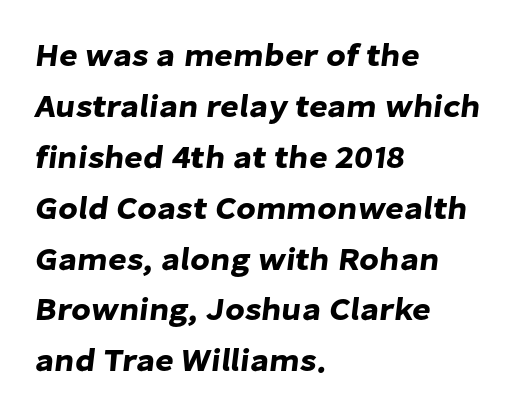
{"serif": "no", "width": "normal", "stroke_contrast": "low", "x_height": "medium", "monospaced": "no", "underline": "no", "align": "left", "line_spacing": "normal", "line_spacing_ratio": 1.59, "letter_spacing": "normal", "letter_spacing_em": 0.0, "glyph_px": 32}
